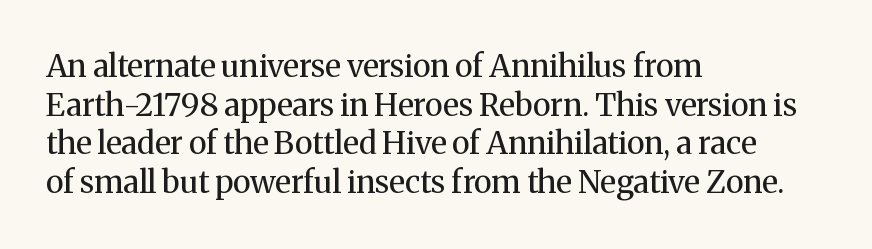
Q: Is the text bold? A: No.
Q: Is the text italic (slanted)? A: No, it is upright.
Q: Is the typeface a serif or a sans-serif typeface? A: Serif.
Q: Is the text underlined? A: No.
Q: How is the paragraph aligned? A: Left-aligned.
Q: Is the spacing between letters normal or unusually wide? A: Normal.
Q: Is the spacing between lines tight, normal or loose? A: Normal.
Q: Width (condensed, normal, or wide)? A: Normal.
Q: Stroke contrast? A: Medium.
Q: x-height? A: Medium.
Q: Monospaced? A: No.
